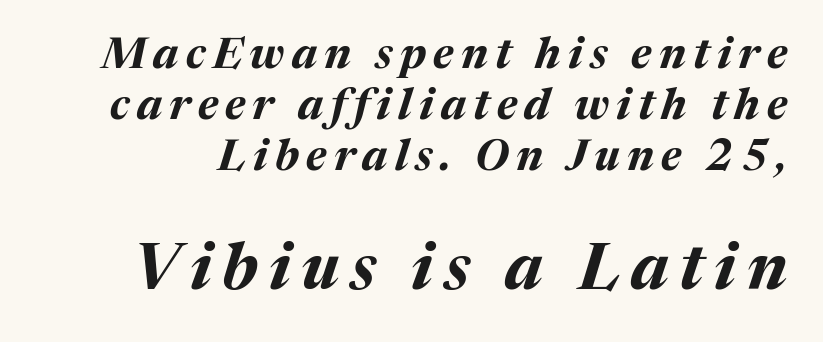
Reading top to bottom, the characters get bigger at the block break. Typographic density is high because the face is bold. Unmarked baselines from the first word to the last. The specimen reads as italic at a glance. The rendering uses natural spacing where letterforms have individual widths.
